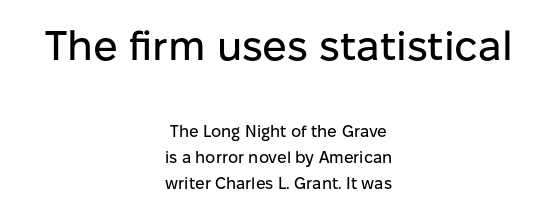
Q: Is the text italic (slanted)? A: No, it is upright.
Q: Is the typeface a serif or a sans-serif typeface? A: Sans-serif.
Q: Is the text underlined? A: No.
Q: How is the paragraph aligned? A: Centered.
Q: Is the spacing between letters normal or unusually wide? A: Normal.
Q: Is the spacing between lines tight, normal or loose? A: Normal.
Q: Which block of text is set in a larger size, the first (top) or the second (bottom)? A: The first (top) one.
Q: Width (condensed, normal, or wide)? A: Normal.
Q: Stroke contrast? A: Low.
Q: x-height? A: Medium.
Q: Monospaced? A: No.
